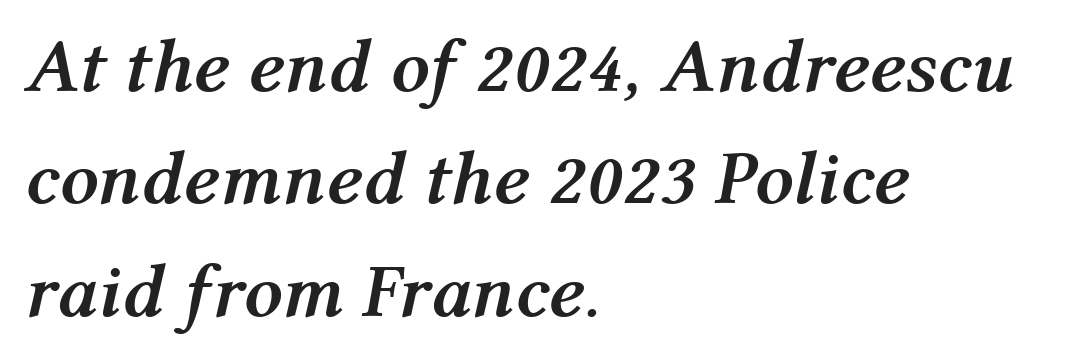
The image shows 76 px semibold type, italic (leaning right); set left-aligned, normal line spacing (1.48x), normal letter spacing, not underlined; medium stroke contrast and a medium x-height.
